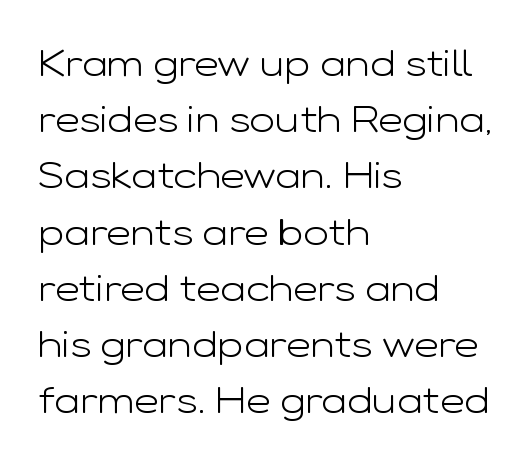
{"serif": "no", "italic": "no", "bold": "no", "weight": "light", "width": "wide", "stroke_contrast": "low", "x_height": "medium", "monospaced": "no", "underline": "no", "align": "left", "line_spacing": "normal", "line_spacing_ratio": 1.48, "letter_spacing": "normal", "letter_spacing_em": 0.0, "glyph_px": 38}
